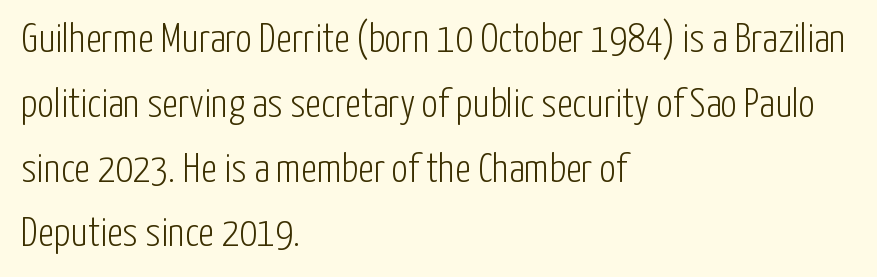
{"serif": "no", "italic": "no", "bold": "no", "weight": "light", "width": "condensed", "stroke_contrast": "low", "x_height": "medium", "monospaced": "no", "underline": "no", "align": "left", "line_spacing": "normal", "line_spacing_ratio": 1.58, "letter_spacing": "normal", "letter_spacing_em": 0.0, "glyph_px": 41}
